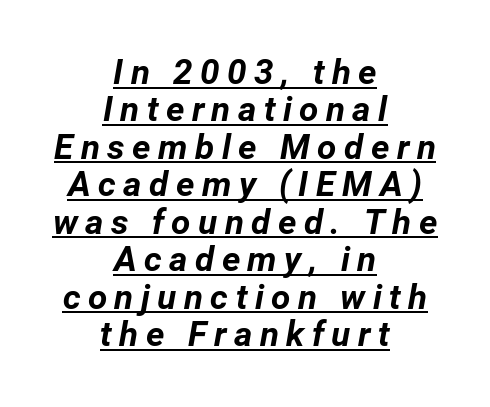
The image shows 35 px bold type, italic (leaning right); set centered, tight line spacing (1.07x), unusually wide letter spacing (+0.21 em), underlined; low stroke contrast and a medium x-height.
